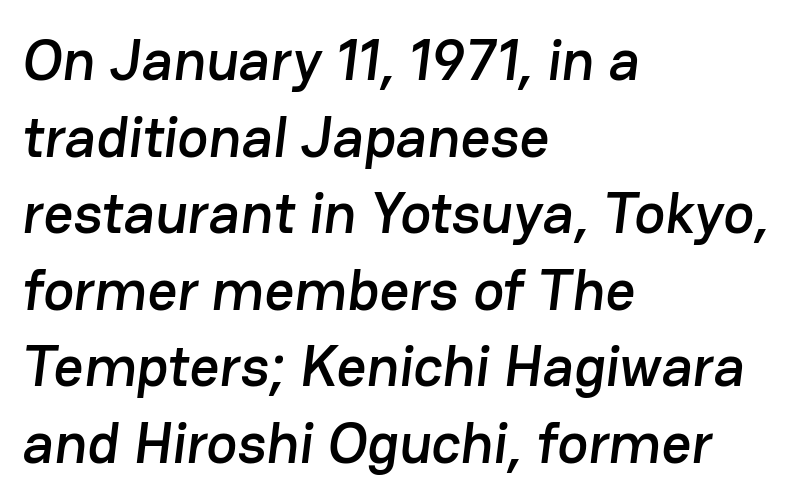
These lines stack with their left ends in a neat column. Think of a printed novel: that variable character pitch is what you see here. Bare-footed words on every line. Glyph-to-glyph distance matches everyday printed text. Notice how descenders clear the ascenders below comfortably — that's standard leading. Stroke terminals: plain, sans-serif.
